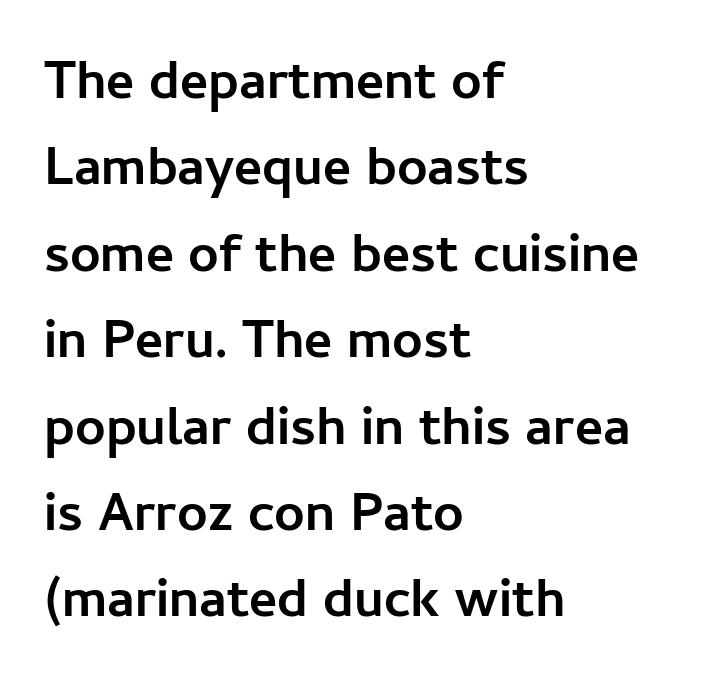
{"serif": "no", "italic": "no", "bold": "yes", "weight": "semibold", "width": "normal", "stroke_contrast": "low", "x_height": "medium", "monospaced": "no", "underline": "no", "align": "left", "line_spacing": "normal", "line_spacing_ratio": 1.6, "letter_spacing": "normal", "letter_spacing_em": 0.0, "glyph_px": 54}
